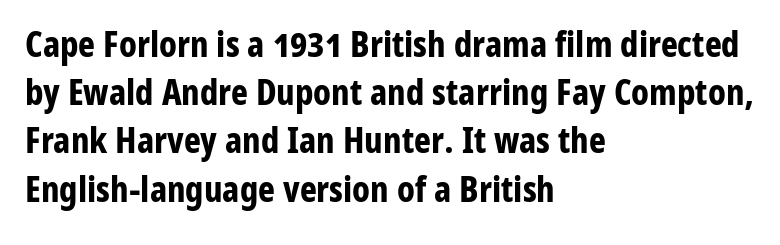
{"serif": "no", "italic": "no", "bold": "yes", "weight": "bold", "width": "condensed", "stroke_contrast": "low", "x_height": "medium", "monospaced": "no", "underline": "no", "align": "left", "line_spacing": "normal", "line_spacing_ratio": 1.34, "letter_spacing": "normal", "letter_spacing_em": 0.0, "glyph_px": 36}
